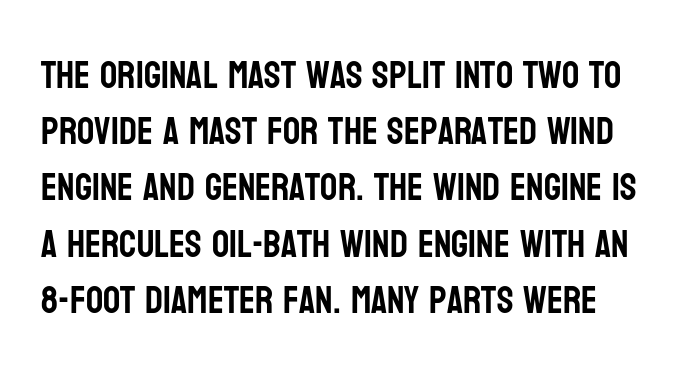
A typesetter would mark this as roman, not italic. Nobody touched the tracking dial on this one. The passage shown stacks its lines at a standard gap. The letters advance in unequal steps, a hallmark of proportional type.
